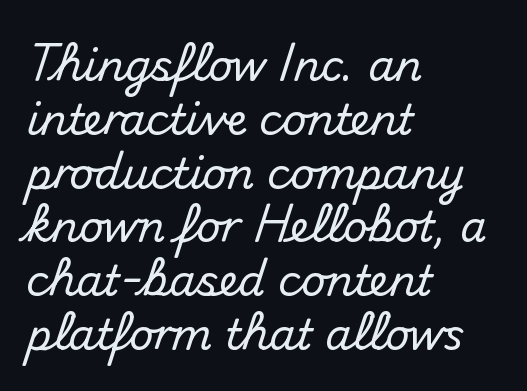
Q: Is the text italic (slanted)? A: Yes.
Q: Is the typeface a serif or a sans-serif typeface? A: Sans-serif.
Q: Is the text underlined? A: No.
Q: How is the paragraph aligned? A: Left-aligned.
Q: Is the spacing between letters normal or unusually wide? A: Normal.
Q: Is the spacing between lines tight, normal or loose? A: Normal.
Q: Width (condensed, normal, or wide)? A: Normal.
Q: Stroke contrast? A: Medium.
Q: x-height? A: Small.
Q: Monospaced? A: No.
